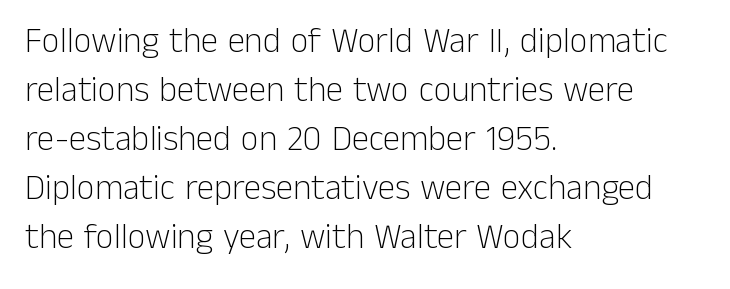
Q: Is the text bold? A: No.
Q: Is the text italic (slanted)? A: No, it is upright.
Q: Is the typeface a serif or a sans-serif typeface? A: Sans-serif.
Q: Is the text underlined? A: No.
Q: How is the paragraph aligned? A: Left-aligned.
Q: Is the spacing between letters normal or unusually wide? A: Normal.
Q: Is the spacing between lines tight, normal or loose? A: Normal.
Q: Width (condensed, normal, or wide)? A: Normal.
Q: Stroke contrast? A: Low.
Q: x-height? A: Medium.
Q: Monospaced? A: No.
